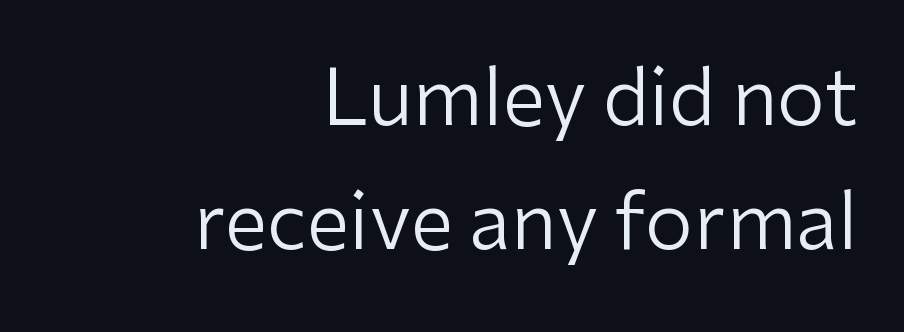
Q: Is the text bold? A: No.
Q: Is the text italic (slanted)? A: No, it is upright.
Q: Is the typeface a serif or a sans-serif typeface? A: Sans-serif.
Q: Is the text underlined? A: No.
Q: How is the paragraph aligned? A: Right-aligned.
Q: Is the spacing between letters normal or unusually wide? A: Normal.
Q: Is the spacing between lines tight, normal or loose? A: Normal.
Q: Width (condensed, normal, or wide)? A: Normal.
Q: Stroke contrast? A: Low.
Q: x-height? A: Medium.
Q: Monospaced? A: No.
